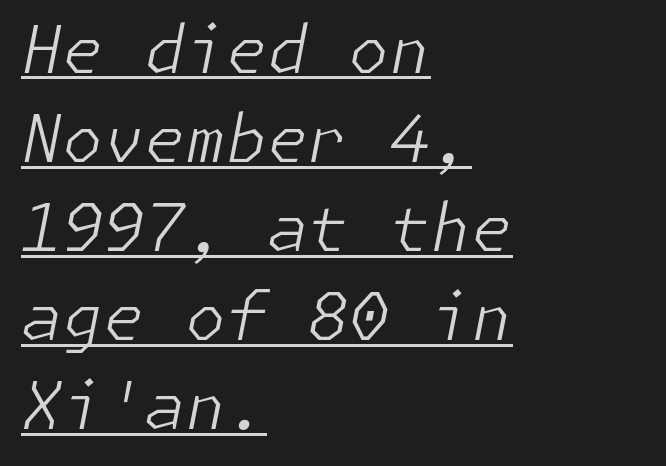
Q: Is the text bold? A: No.
Q: Is the text italic (slanted)? A: Yes, it leans right by about 11 degrees.
Q: Is the text underlined? A: Yes.
Q: How is the paragraph aligned? A: Left-aligned.
Q: Is the spacing between letters normal or unusually wide? A: Normal.
Q: Is the spacing between lines tight, normal or loose? A: Normal.
Q: Width (condensed, normal, or wide)? A: Normal.
Q: Stroke contrast? A: Low.
Q: x-height? A: Medium.
